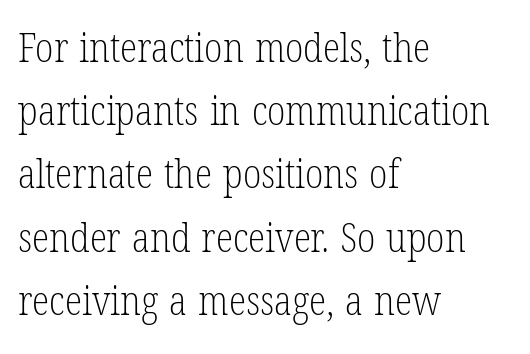
The letters sit at their default tracking, neither squeezed nor spread. Vertical strokes here are truly vertical. Here the designer chose a conventional face with non-uniform glyph widths. In terms of letterform style, serifs are clearly present. A typesetter would call this leading conventional body-copy spacing. The rag falls on the right side of this text block.
